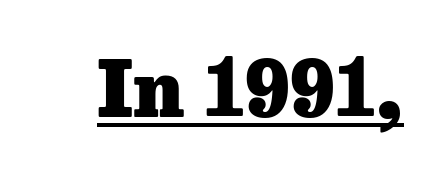
{"serif": "yes", "italic": "no", "bold": "yes", "weight": "heavy", "width": "normal", "stroke_contrast": "low", "x_height": "medium", "monospaced": "no", "underline": "yes", "letter_spacing": "normal", "letter_spacing_em": 0.0, "glyph_px": 77}
